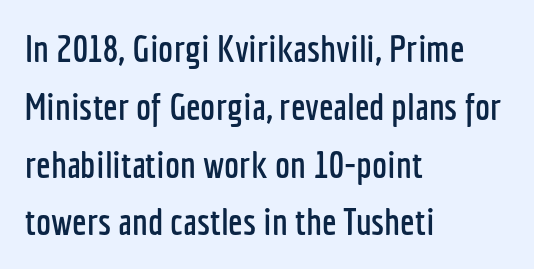
Q: Is the text italic (slanted)? A: No, it is upright.
Q: Is the typeface a serif or a sans-serif typeface? A: Sans-serif.
Q: Is the text underlined? A: No.
Q: How is the paragraph aligned? A: Left-aligned.
Q: Is the spacing between letters normal or unusually wide? A: Normal.
Q: Is the spacing between lines tight, normal or loose? A: Normal.
Q: Width (condensed, normal, or wide)? A: Condensed.
Q: Stroke contrast? A: Low.
Q: x-height? A: Medium.
Q: Monospaced? A: No.
